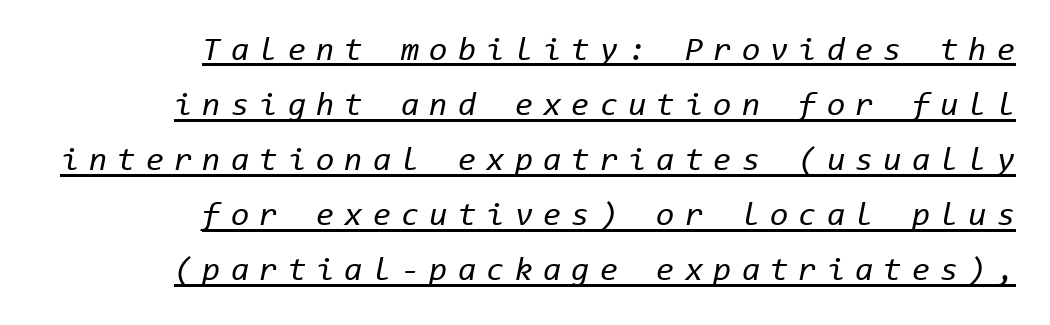
Q: Is the text bold? A: No.
Q: Is the text italic (slanted)? A: Yes, it leans right by about 11 degrees.
Q: Is the text underlined? A: Yes.
Q: How is the paragraph aligned? A: Right-aligned.
Q: Is the spacing between letters normal or unusually wide? A: Unusually wide.
Q: Is the spacing between lines tight, normal or loose? A: Normal.
Q: Width (condensed, normal, or wide)? A: Normal.
Q: Stroke contrast? A: Low.
Q: x-height? A: Medium.
Q: Monospaced? A: Yes.
